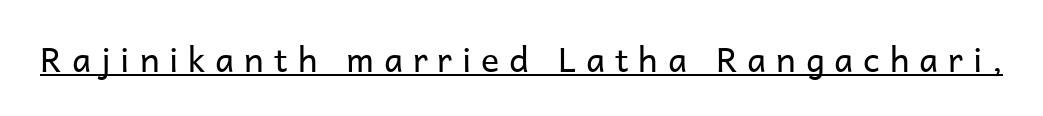
The image shows 34 px regular-weight sans-serif type, upright; set unusually wide letter spacing (+0.29 em), underlined; low stroke contrast and a medium x-height.
